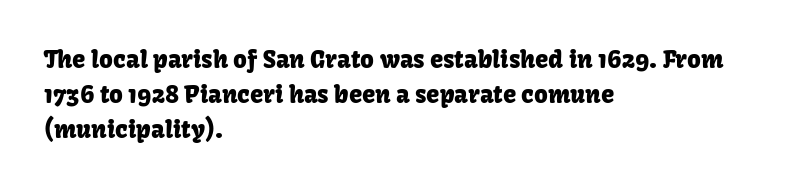
The image shows 24 px text type, upright; set left-aligned, normal line spacing (1.46x), normal letter spacing, not underlined.
